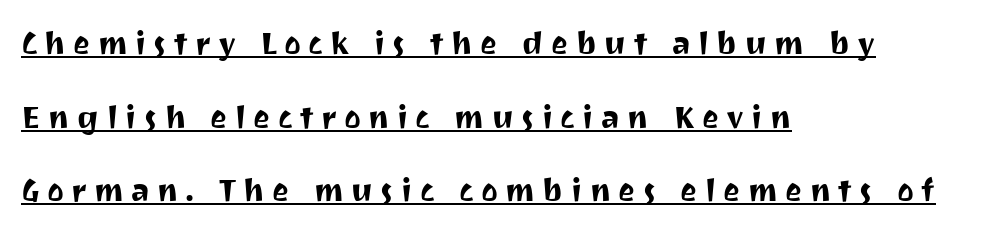
The image shows 32 px sans-serif type, upright; set left-aligned, loose line spacing (2.3x), unusually wide letter spacing (+0.23 em), underlined; medium stroke contrast and a medium x-height.
